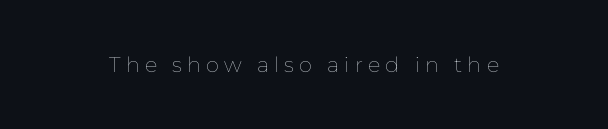
The image shows 21 px text type, upright; set unusually wide letter spacing (+0.24 em), not underlined.
